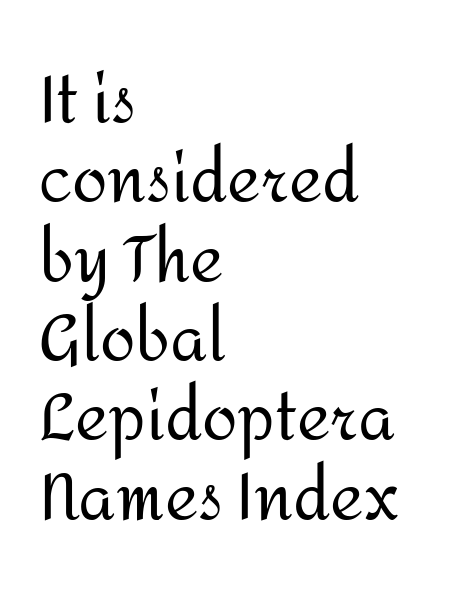
The image shows 64 px regular-weight sans-serif type, upright; set left-aligned, line spacing 1.24x, normal letter spacing, not underlined; medium stroke contrast and a medium x-height.
